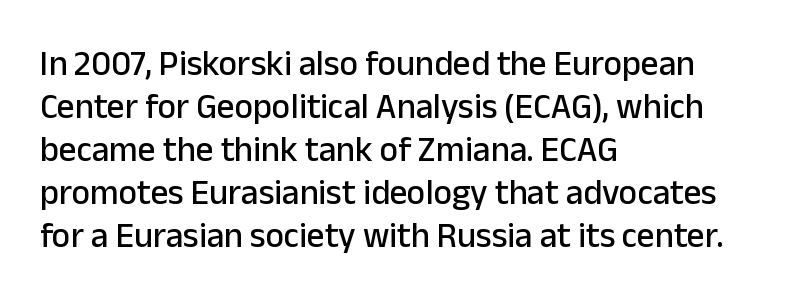
{"serif": "no", "italic": "no", "width": "normal", "stroke_contrast": "low", "x_height": "medium", "monospaced": "no", "underline": "no", "align": "left", "line_spacing_ratio": 1.23, "letter_spacing": "normal", "letter_spacing_em": 0.0, "glyph_px": 35}
